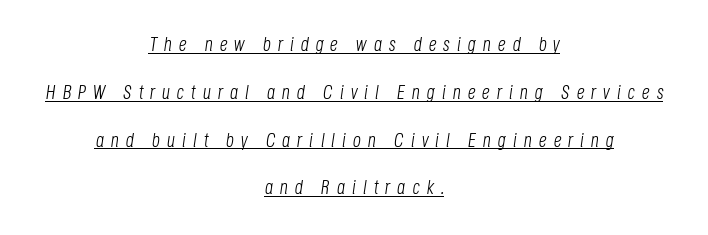
Q: Is the text bold? A: No.
Q: Is the text italic (slanted)? A: Yes, it leans right by about 8 degrees.
Q: Is the text underlined? A: Yes.
Q: How is the paragraph aligned? A: Centered.
Q: Is the spacing between letters normal or unusually wide? A: Unusually wide.
Q: Is the spacing between lines tight, normal or loose? A: Loose.
